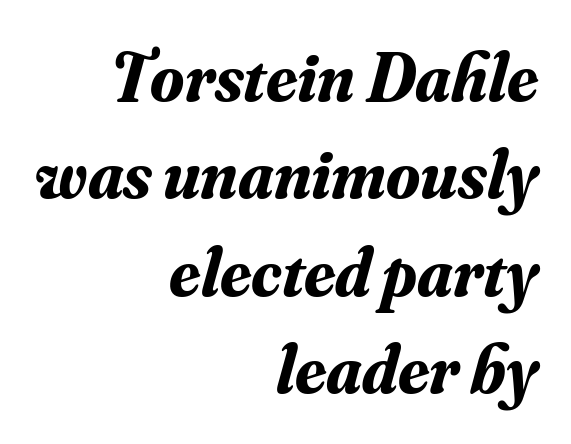
Q: Is the text bold? A: Yes.
Q: Is the text italic (slanted)? A: Yes, it leans right by about 16 degrees.
Q: Is the typeface a serif or a sans-serif typeface? A: Serif.
Q: Is the text underlined? A: No.
Q: How is the paragraph aligned? A: Right-aligned.
Q: Is the spacing between letters normal or unusually wide? A: Normal.
Q: Is the spacing between lines tight, normal or loose? A: Normal.
Q: Width (condensed, normal, or wide)? A: Normal.
Q: Stroke contrast? A: Medium.
Q: x-height? A: Small.
Q: Monospaced? A: No.
